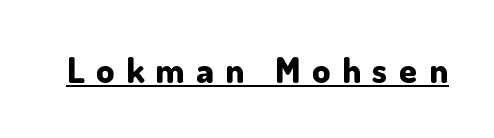
The image shows 36 px bold sans-serif type, upright; set unusually wide letter spacing (+0.32 em), underlined; low stroke contrast and a small x-height.
